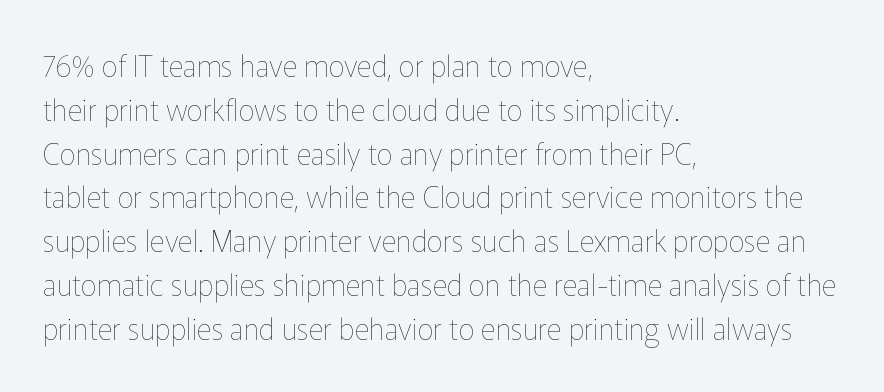
The image shows 29 px thin type, upright; set left-aligned, normal line spacing (1.51x), normal letter spacing, not underlined; low stroke contrast and a medium x-height.
